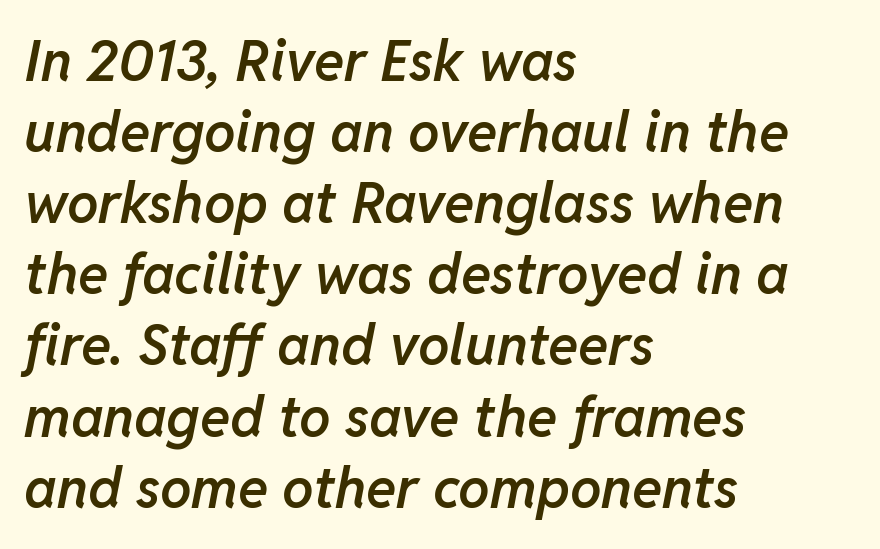
{"italic": "yes", "lean": "right", "slant_degrees": 11, "bold": "semi", "weight": "semibold", "width": "normal", "stroke_contrast": "low", "x_height": "medium", "monospaced": "no", "underline": "no", "align": "left", "line_spacing": "normal", "line_spacing_ratio": 1.27, "letter_spacing": "normal", "letter_spacing_em": 0.0, "glyph_px": 56}
